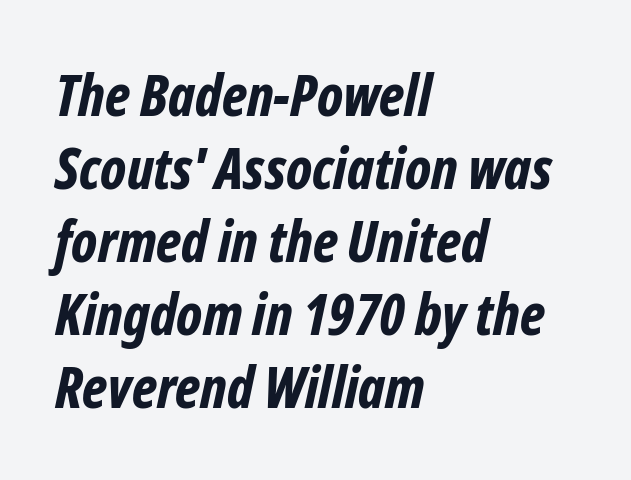
Q: Is the text bold? A: Yes.
Q: Is the text italic (slanted)? A: Yes, it leans right by about 12 degrees.
Q: Is the text underlined? A: No.
Q: How is the paragraph aligned? A: Left-aligned.
Q: Is the spacing between letters normal or unusually wide? A: Normal.
Q: Is the spacing between lines tight, normal or loose? A: Normal.
Q: Width (condensed, normal, or wide)? A: Condensed.
Q: Stroke contrast? A: Low.
Q: x-height? A: Medium.
Q: Monospaced? A: No.
